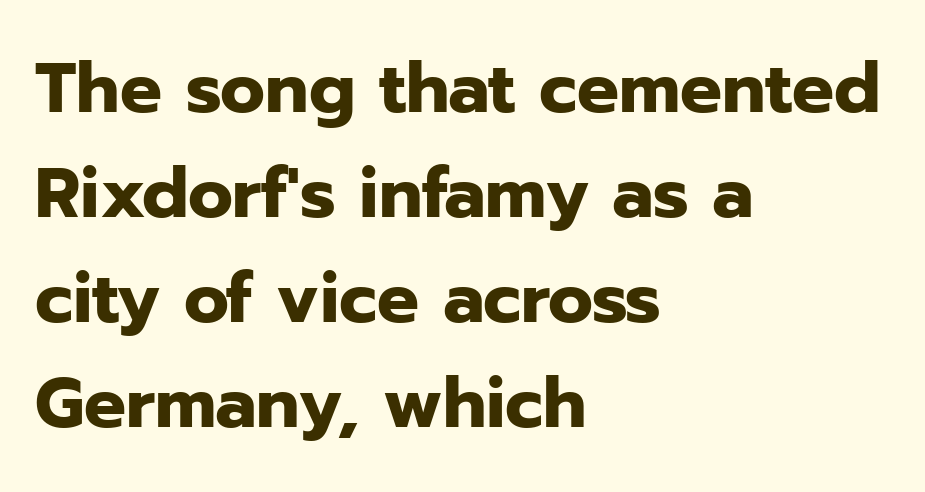
Interline gaps are of average width in this sample. The letters advance in unequal steps, a hallmark of proportional type. This rendering features lettering with no underline. Every stem runs plumb, perpendicular to the baseline. Nothing sits at the stroke ends, so this counts as sans-serif.
